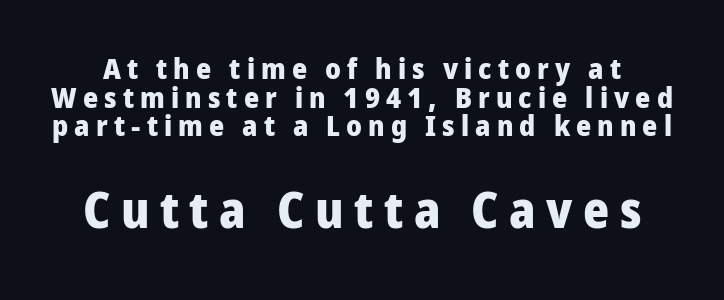
{"serif": "no", "italic": "no", "bold": "yes", "weight": "heavy", "width": "normal", "stroke_contrast": "low", "x_height": "medium", "monospaced": "no", "underline": "no", "line_spacing": "tight", "line_spacing_ratio": 0.99, "letter_spacing": "wide", "letter_spacing_em": 0.21, "larger_block": "second", "size_ratio": 1.72, "glyph_px": 50}
